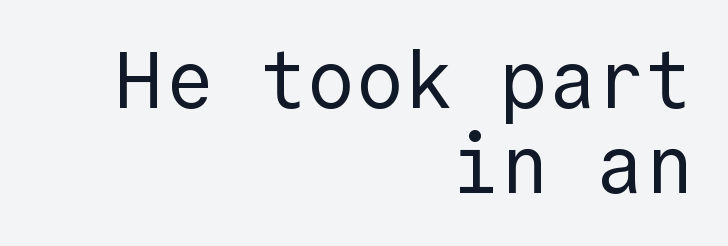
The image shows 80 px regular-weight sans-serif type, upright, monospaced; set right-aligned, tight line spacing (1.06x), normal letter spacing, not underlined; a medium x-height.
